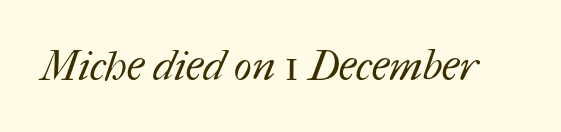
Is the stroke heavy? The answer is a plain regular-or-lighter. The passage shown has conventional tracking throughout. Quick note: underline off. Spacing verdict: proportional, widths tailored to each character.
